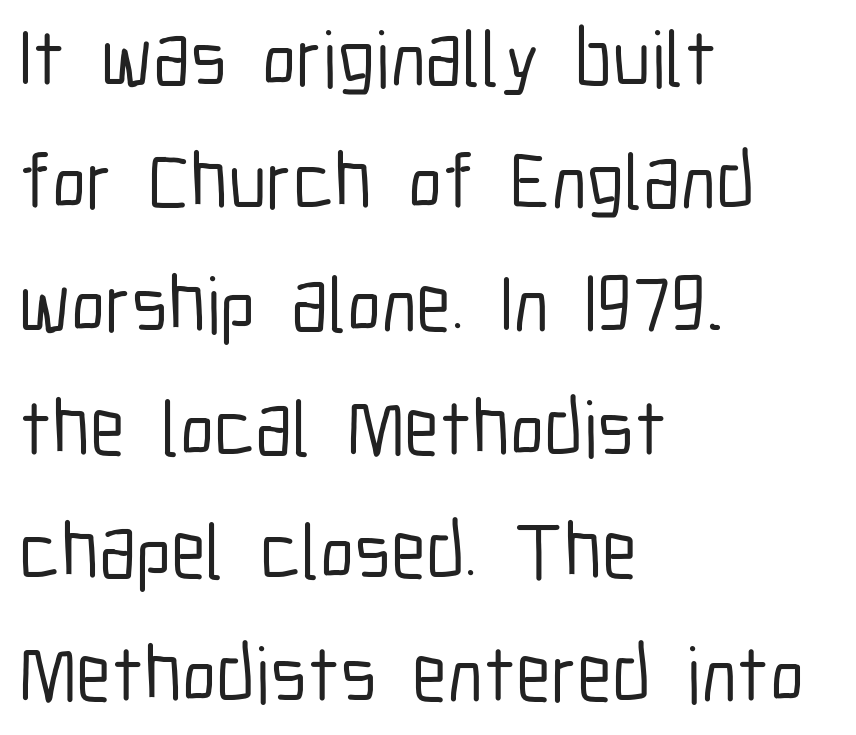
Q: Is the text italic (slanted)? A: No, it is upright.
Q: Is the typeface a serif or a sans-serif typeface? A: Sans-serif.
Q: Is the text underlined? A: No.
Q: How is the paragraph aligned? A: Left-aligned.
Q: Is the spacing between letters normal or unusually wide? A: Normal.
Q: Is the spacing between lines tight, normal or loose? A: Normal.
Q: Width (condensed, normal, or wide)? A: Condensed.
Q: Stroke contrast? A: Low.
Q: x-height? A: Medium.
Q: Monospaced? A: No.
